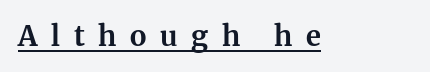
The image shows 28 px bold serif type, upright; set unusually wide letter spacing (+0.49 em), underlined; medium stroke contrast and a medium x-height.
